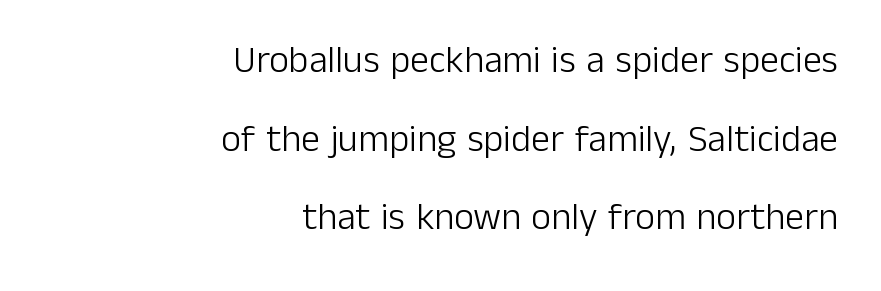
Has an underline been added? It has not. Which margin do the lines hug? The right one — the left edge is uneven. The letters advance in unequal steps, a hallmark of proportional type. The letters stand straight up with perfectly vertical stems.
